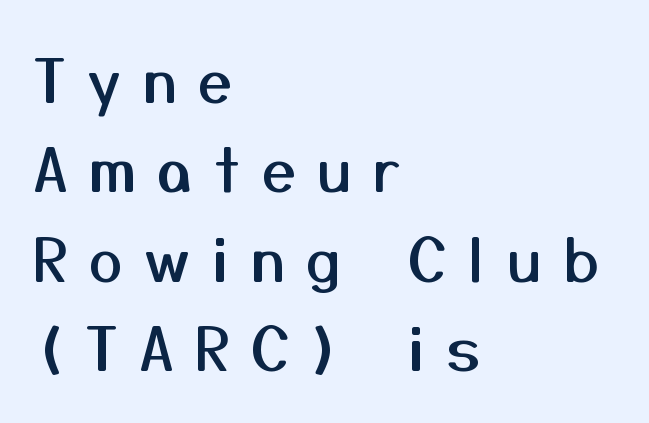
Letterform terminals end flat and unadorned throughout the passage. The space directly below the letters is spotless. The letters stand straight up with perfectly vertical stems. A typesetter would call this proportional, since set widths differ per character.
